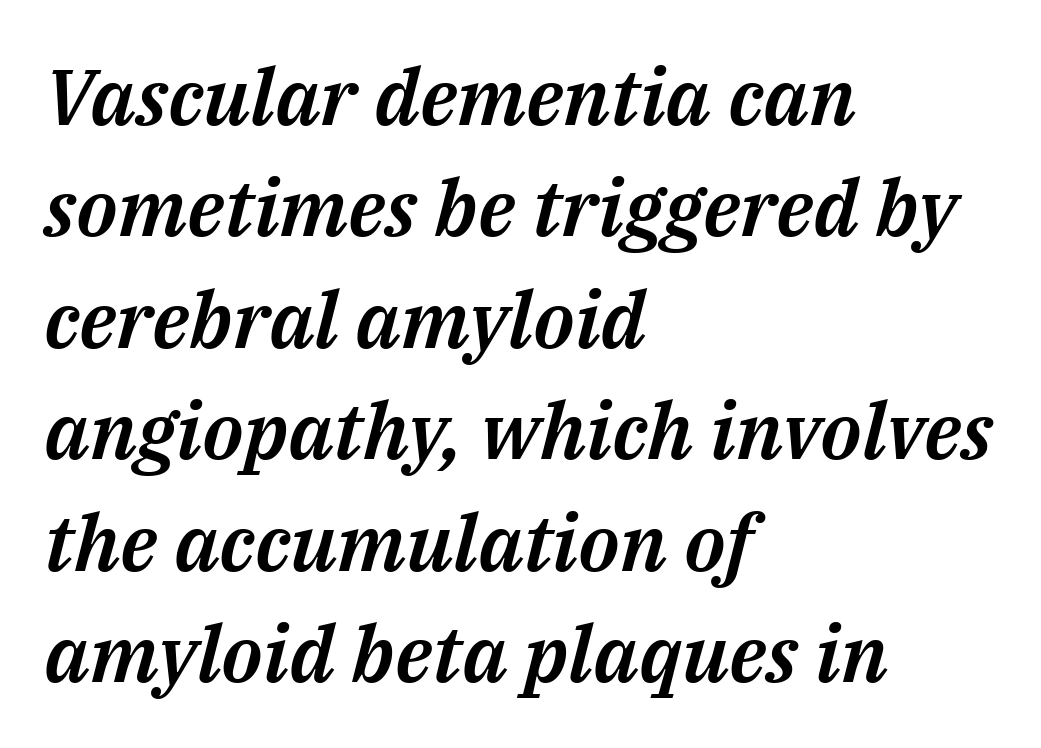
The image shows 79 px text type, italic (leaning right); set left-aligned, normal line spacing (1.41x), normal letter spacing, not underlined; medium stroke contrast and a medium x-height.
